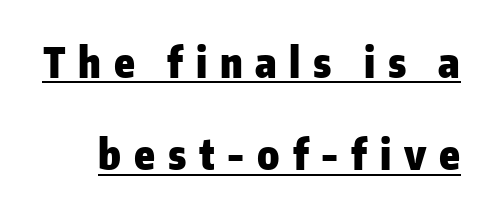
The image shows 41 px heavy sans-serif type, upright; set loose line spacing (2.25x), unusually wide letter spacing (+0.31 em), underlined; low stroke contrast and a medium x-height.
